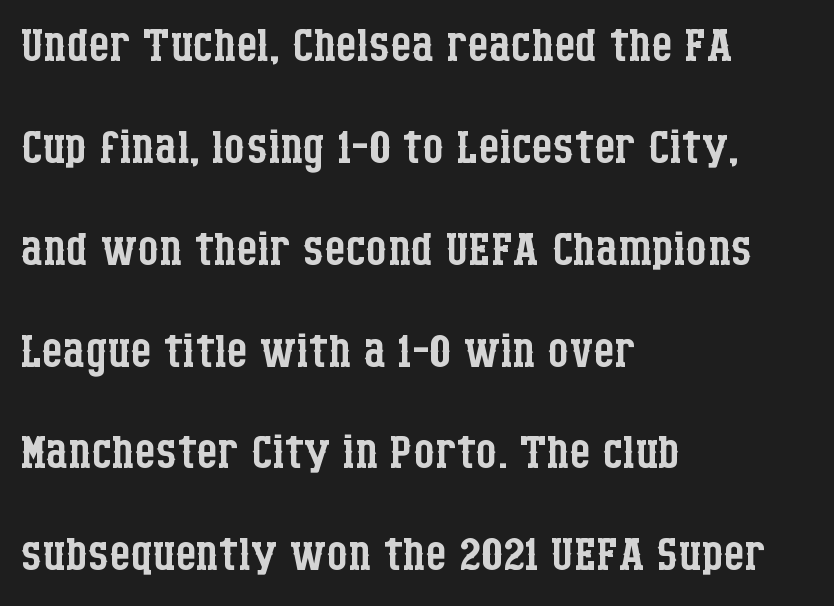
The text was rendered using a seriffed face with decorative stroke endings. In CSS terms this would be text-align: left. A normal amount of white space separates one row of letters from the next. Plain, unruled lines of type.
